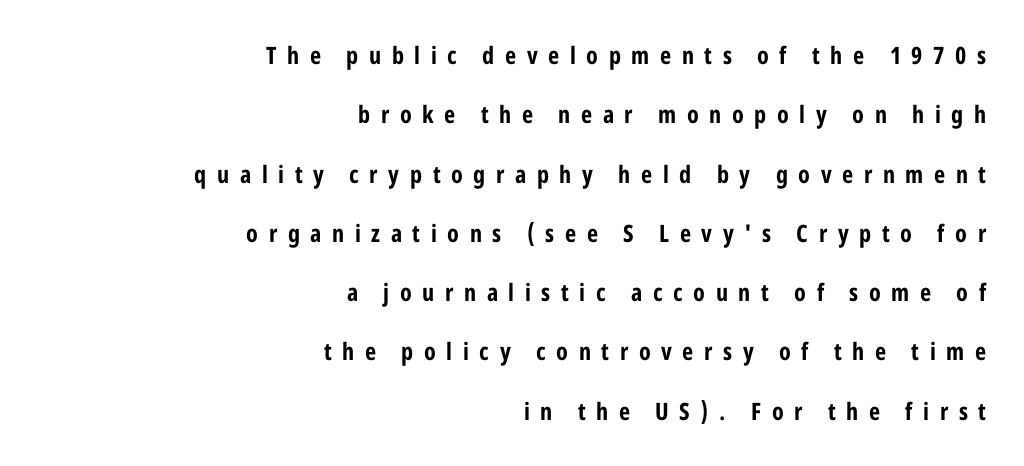
The image shows 24 px bold type, upright; set right-aligned, loose line spacing (2.47x), unusually wide letter spacing (+0.44 em), not underlined.
